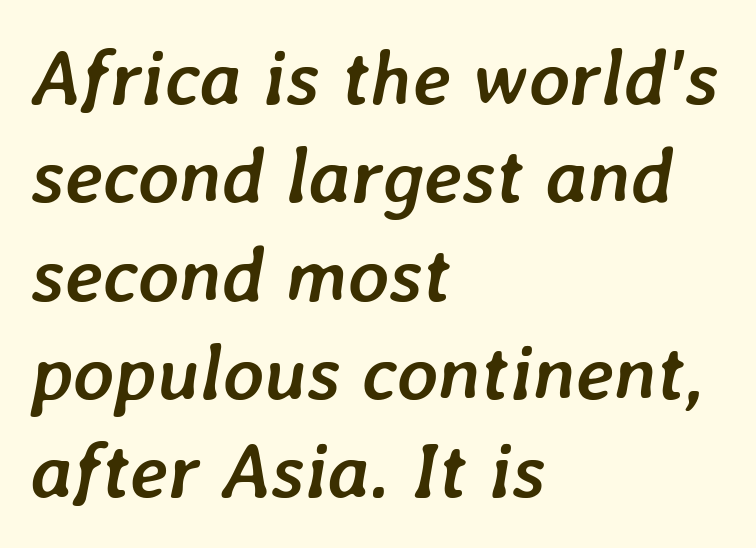
The gaps between neighbouring characters are ordinary and unremarkable. Typesetter's note: full bold, strokes at maximum text heaviness. It's the slanting kind of type. Lines of text with bare space underneath. The rag falls on the right side of this text block. Vertically, the passage feels balanced, rows spaced as you'd expect.
